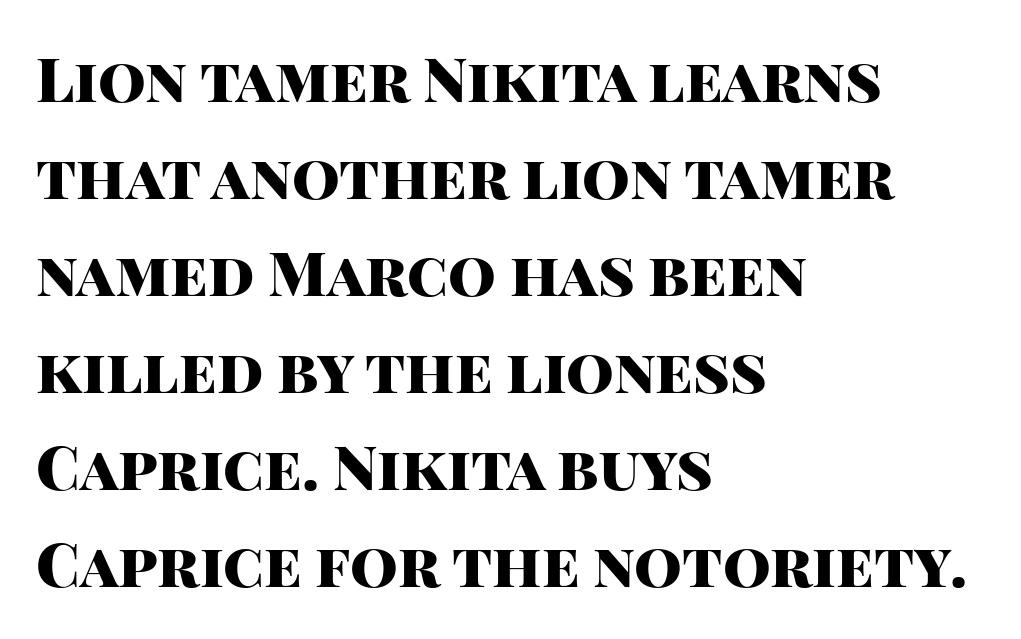
Q: Is the text bold? A: Yes.
Q: Is the text italic (slanted)? A: No, it is upright.
Q: Is the typeface a serif or a sans-serif typeface? A: Sans-serif.
Q: Is the text underlined? A: No.
Q: How is the paragraph aligned? A: Left-aligned.
Q: Is the spacing between letters normal or unusually wide? A: Normal.
Q: Is the spacing between lines tight, normal or loose? A: Normal.
Q: Width (condensed, normal, or wide)? A: Normal.
Q: Stroke contrast? A: High.
Q: x-height? A: Large.
Q: Monospaced? A: No.
